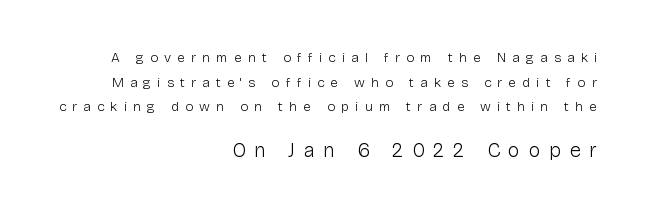
Here the glyphs are tracked loosely, breaking word shapes into spaced letters. The font is comparable to plain body text, perhaps lighter. Typeset ragged left — the right edge is the straight one. The lettering stays uniformly vertical, giving the passage a roman look. Block two is the big one; block one sits smaller above it. The passage shown is not underscored anywhere.
